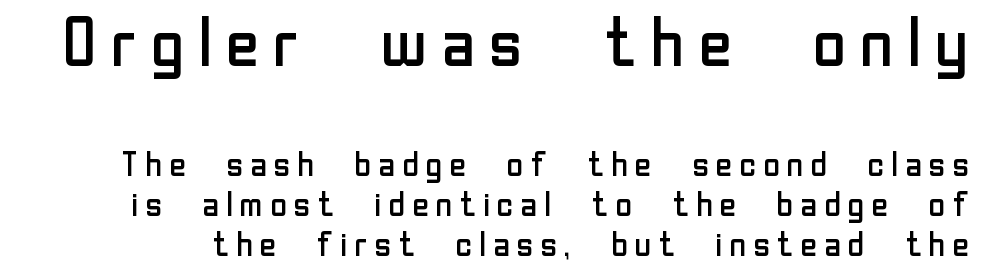
{"serif": "no", "italic": "no", "bold": "no", "weight": "regular", "width": "normal", "stroke_contrast": "low", "x_height": "medium", "monospaced": "no", "underline": "no", "line_spacing_ratio": 1.18, "larger_block": "first", "size_ratio": 2.0, "glyph_px": 68}
